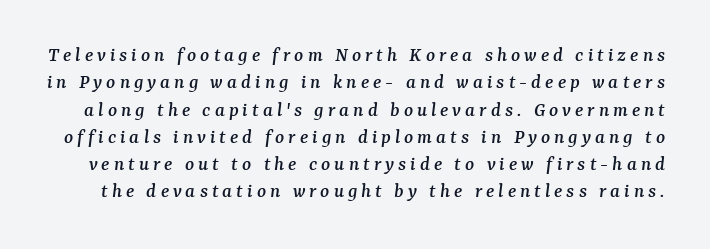
The image shows 21 px text type, italic (leaning right); set normal line spacing (1.3x), not underlined.
